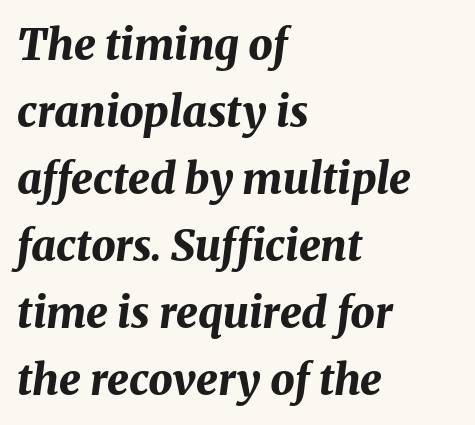
The image shows 43 px bold type, italic (leaning right); set left-aligned, normal line spacing (1.56x), normal letter spacing, not underlined; medium stroke contrast and a medium x-height.
